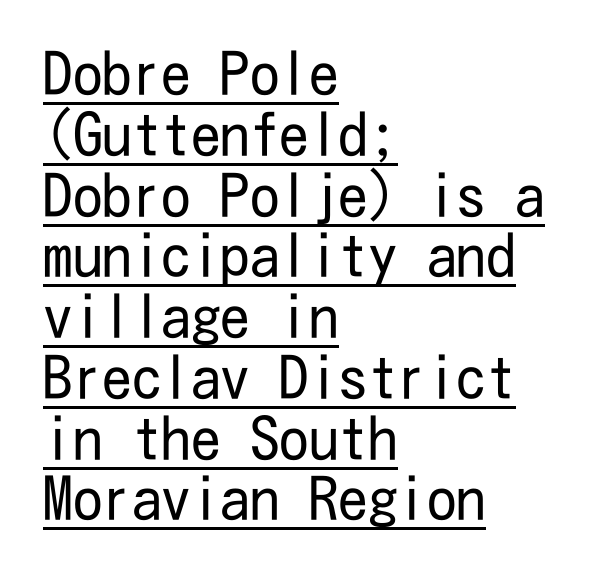
The image shows 59 px regular-weight, condensed sans-serif type, upright; set left-aligned, tight line spacing (1.03x), normal letter spacing, underlined; low stroke contrast and a medium x-height.
